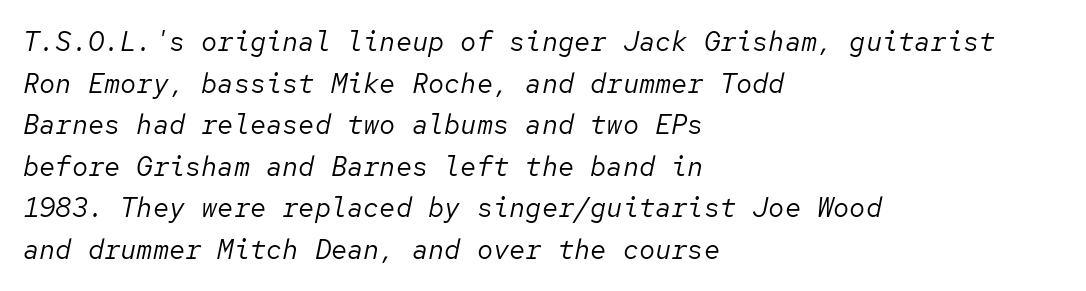
{"italic": "yes", "lean": "right", "slant_degrees": 12, "bold": "no", "underline": "no", "align": "left", "line_spacing": "normal", "line_spacing_ratio": 1.54, "letter_spacing": "normal", "letter_spacing_em": 0.0, "glyph_px": 27}
